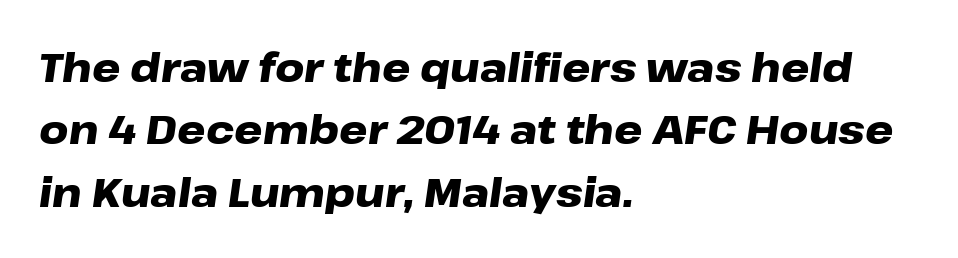
{"italic": "yes", "lean": "right", "slant_degrees": 8, "bold": "yes", "weight": "heavy", "width": "wide", "stroke_contrast": "low", "x_height": "medium", "monospaced": "no", "underline": "no", "align": "left", "line_spacing": "normal", "line_spacing_ratio": 1.56, "letter_spacing": "normal", "letter_spacing_em": 0.0, "glyph_px": 40}
